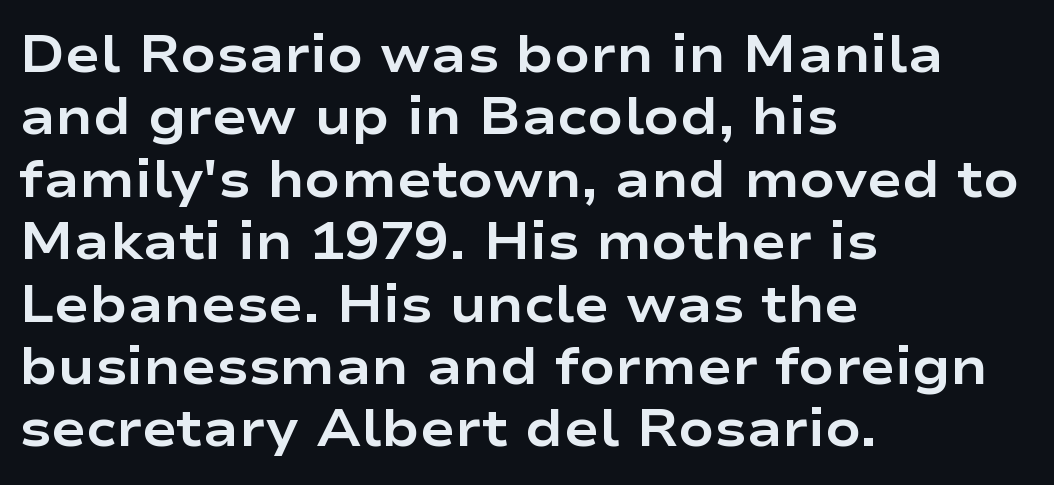
The image shows 52 px bold, wide sans-serif type, upright; set left-aligned, line spacing 1.2x, normal letter spacing, not underlined; low stroke contrast and a medium x-height.
